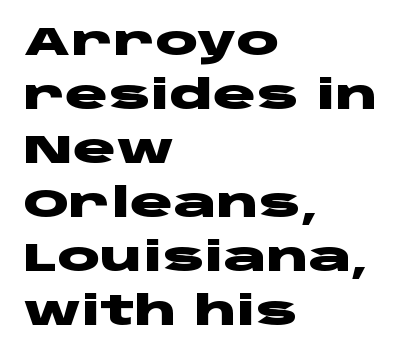
The image shows 40 px heavy, wide sans-serif type, upright; set left-aligned, normal line spacing (1.35x), normal letter spacing, not underlined; low stroke contrast and a large x-height.
